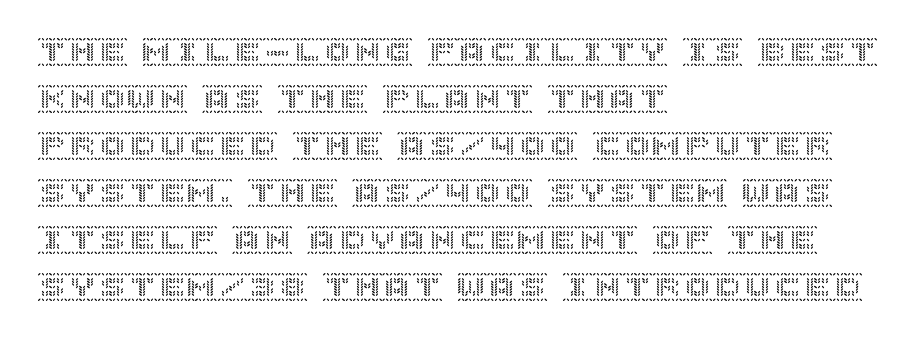
Q: Is the text italic (slanted)? A: No, it is upright.
Q: Is the text underlined? A: No.
Q: How is the paragraph aligned? A: Left-aligned.
Q: Is the spacing between letters normal or unusually wide? A: Normal.
Q: Is the spacing between lines tight, normal or loose? A: Normal.
Q: Width (condensed, normal, or wide)? A: Normal.
Q: x-height? A: Large.
